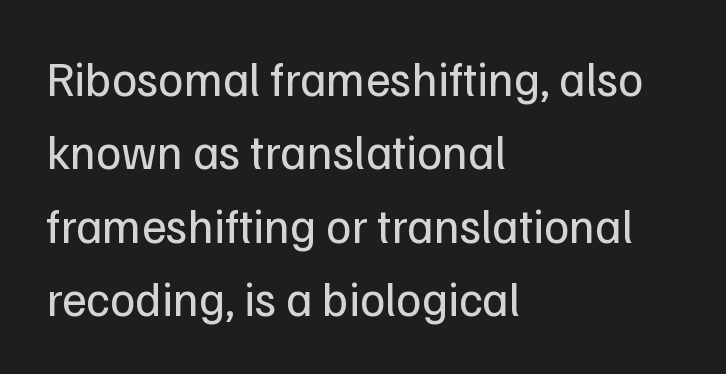
{"serif": "no", "italic": "no", "bold": "no", "weight": "regular", "width": "normal", "stroke_contrast": "low", "x_height": "medium", "monospaced": "no", "underline": "no", "align": "left", "line_spacing": "normal", "line_spacing_ratio": 1.53, "letter_spacing": "normal", "letter_spacing_em": 0.0, "glyph_px": 48}
